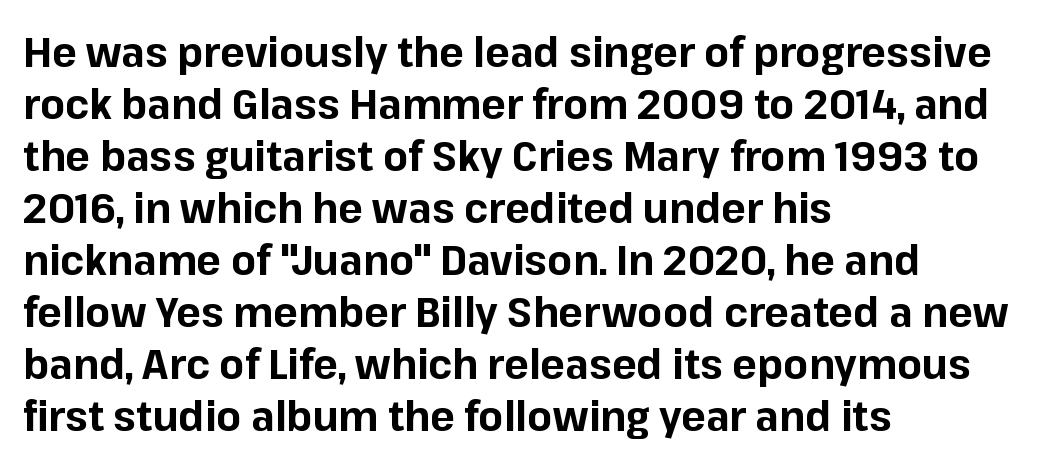
{"serif": "no", "italic": "no", "bold": "yes", "weight": "bold", "width": "normal", "stroke_contrast": "low", "x_height": "medium", "monospaced": "no", "underline": "no", "align": "left", "line_spacing": "normal", "line_spacing_ratio": 1.27, "letter_spacing": "normal", "letter_spacing_em": 0.0, "glyph_px": 41}
